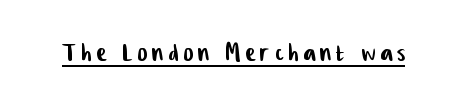
The image shows 31 px condensed sans-serif type; set underlined; low stroke contrast and a medium x-height.
